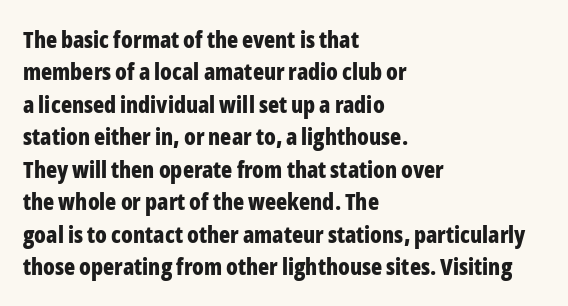
Q: Is the text bold? A: Yes.
Q: Is the text italic (slanted)? A: No, it is upright.
Q: Is the text underlined? A: No.
Q: How is the paragraph aligned? A: Left-aligned.
Q: Is the spacing between letters normal or unusually wide? A: Normal.
Q: Is the spacing between lines tight, normal or loose? A: Normal.
